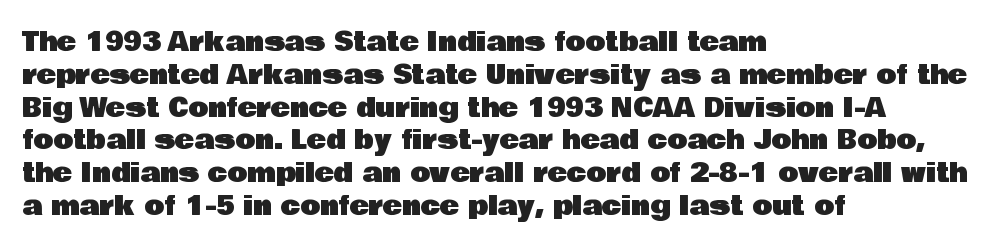
Each new line begins a customary step beneath the previous one. The passage shown is not underscored anywhere. Unlike italic type, these characters show no tilt at all. Casual observation: everything's shoved over to the left.
